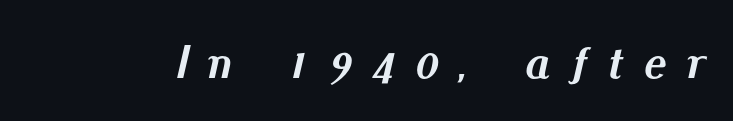
{"italic": "yes", "lean": "right", "slant_degrees": 13, "bold": "yes", "weight": "semibold", "width": "normal", "stroke_contrast": "medium", "x_height": "small", "monospaced": "no", "underline": "no", "letter_spacing": "wide", "letter_spacing_em": 0.45, "glyph_px": 47}
